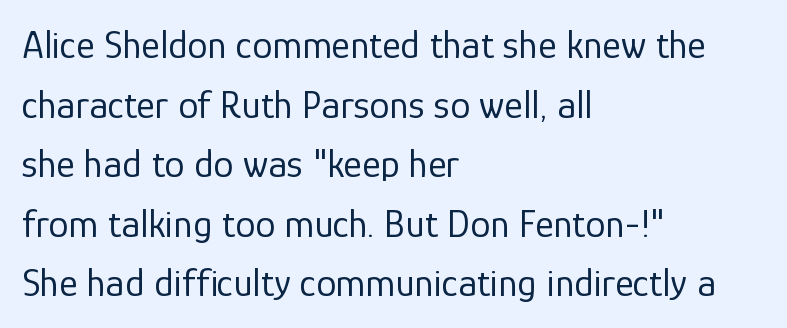
The image shows 40 px regular-weight sans-serif type, upright; set left-aligned, normal line spacing (1.49x), normal letter spacing, not underlined; low stroke contrast and a medium x-height.
